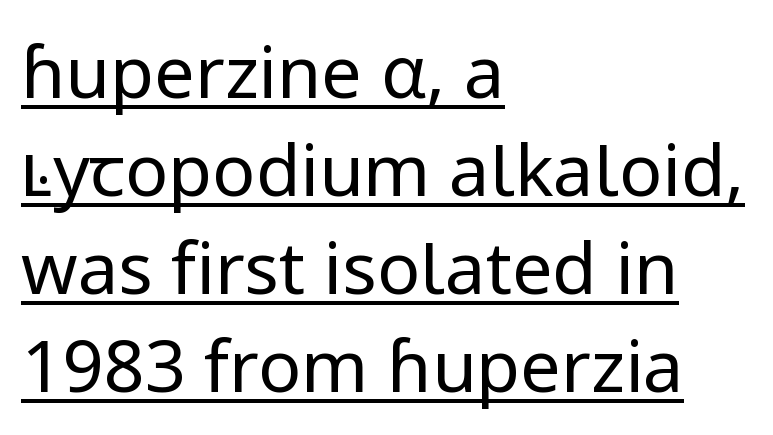
This sample uses an upright cut, with every glyph sitting square on the baseline. Think of a printed novel: that variable character pitch is what you see here. Caption: face not bold, strokes unweighted. Classification — sans serif. Leading matches the norm, producing a regular column. Left-aligned paragraph, ragged on the right.
